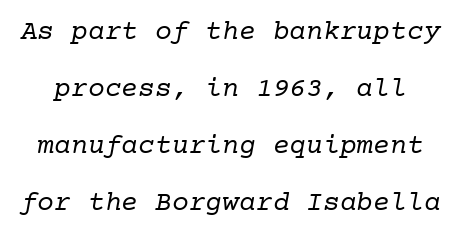
Q: Is the text bold? A: No.
Q: Is the typeface a serif or a sans-serif typeface? A: Serif.
Q: Is the text underlined? A: No.
Q: Is the spacing between letters normal or unusually wide? A: Normal.
Q: Is the spacing between lines tight, normal or loose? A: Loose.
Q: Width (condensed, normal, or wide)? A: Normal.
Q: Stroke contrast? A: Low.
Q: x-height? A: Medium.
Q: Monospaced? A: Yes.
